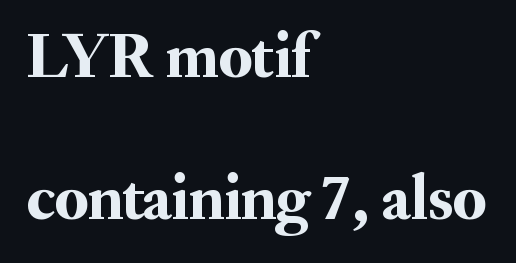
Q: Is the text italic (slanted)? A: No, it is upright.
Q: Is the typeface a serif or a sans-serif typeface? A: Serif.
Q: Is the text underlined? A: No.
Q: How is the paragraph aligned? A: Left-aligned.
Q: Is the spacing between letters normal or unusually wide? A: Normal.
Q: Is the spacing between lines tight, normal or loose? A: Loose.
Q: Width (condensed, normal, or wide)? A: Normal.
Q: Stroke contrast? A: Medium.
Q: x-height? A: Small.
Q: Monospaced? A: No.
